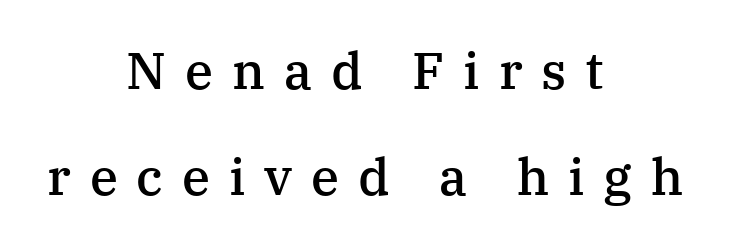
{"serif": "yes", "italic": "no", "bold": "semi", "weight": "semibold", "width": "normal", "stroke_contrast": "medium", "x_height": "medium", "monospaced": "no", "underline": "no", "align": "center", "line_spacing": "loose", "line_spacing_ratio": 2.07, "letter_spacing": "wide", "letter_spacing_em": 0.37, "glyph_px": 51}
